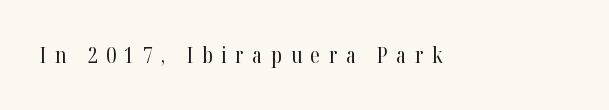
Q: Is the text bold? A: No.
Q: Is the text italic (slanted)? A: No, it is upright.
Q: Is the text underlined? A: No.
Q: Is the spacing between letters normal or unusually wide? A: Unusually wide.
